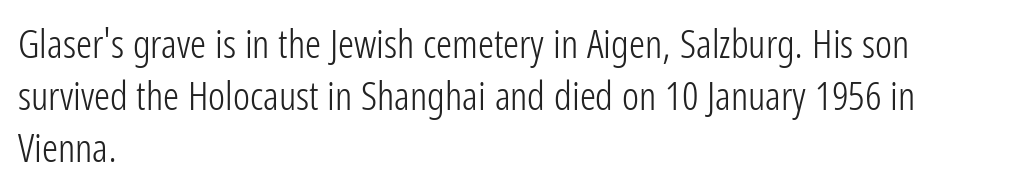
The letters sit at their default tracking, neither squeezed nor spread. The passage is arranged the way most books set body copy — flush left. One glance says typical: line gaps are just what's usual. Is the stroke heavy? The answer is a plain regular-or-lighter. Grotesque or geometric, the face here clearly has no serifs. Rendered with straight, roman letterforms.
